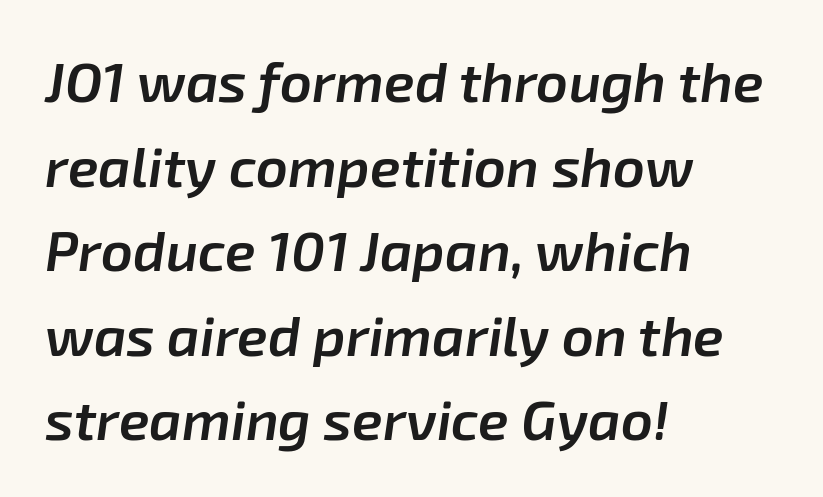
Q: Is the text bold? A: Semi-bold.
Q: Is the text italic (slanted)? A: Yes, it leans right by about 8 degrees.
Q: Is the text underlined? A: No.
Q: How is the paragraph aligned? A: Left-aligned.
Q: Is the spacing between letters normal or unusually wide? A: Normal.
Q: Is the spacing between lines tight, normal or loose? A: Normal.
Q: Width (condensed, normal, or wide)? A: Normal.
Q: Stroke contrast? A: Low.
Q: x-height? A: Medium.
Q: Monospaced? A: No.
